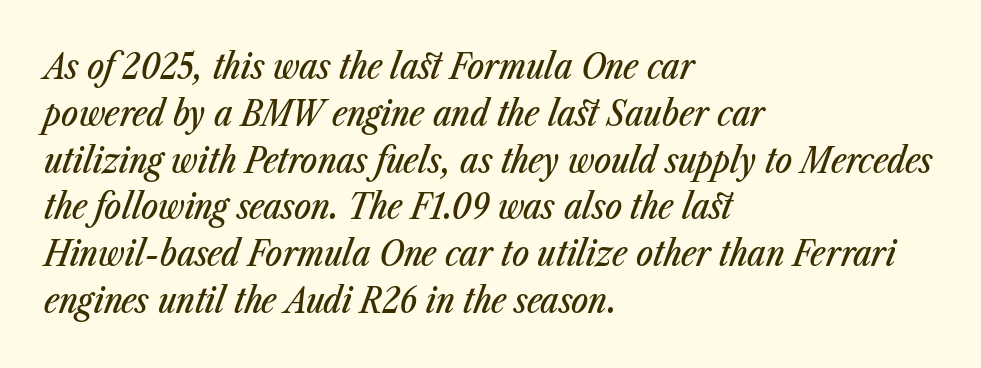
The image shows 36 px condensed type, italic (leaning right); set left-aligned, normal line spacing (1.3x), normal letter spacing, not underlined; low stroke contrast and a medium x-height.
